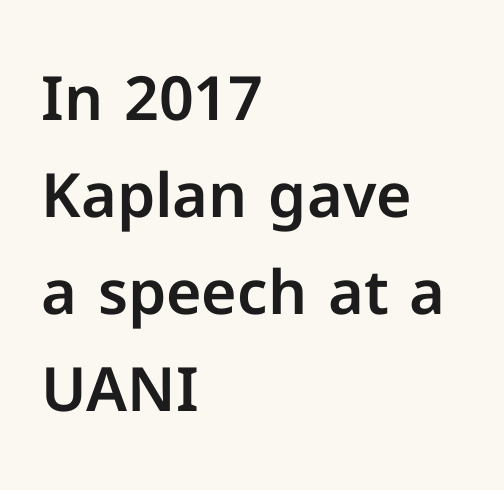
Q: Is the text italic (slanted)? A: No, it is upright.
Q: Is the typeface a serif or a sans-serif typeface? A: Sans-serif.
Q: Is the text underlined? A: No.
Q: How is the paragraph aligned? A: Left-aligned.
Q: Is the spacing between letters normal or unusually wide? A: Normal.
Q: Is the spacing between lines tight, normal or loose? A: Normal.
Q: Width (condensed, normal, or wide)? A: Normal.
Q: Stroke contrast? A: Low.
Q: x-height? A: Medium.
Q: Monospaced? A: No.
